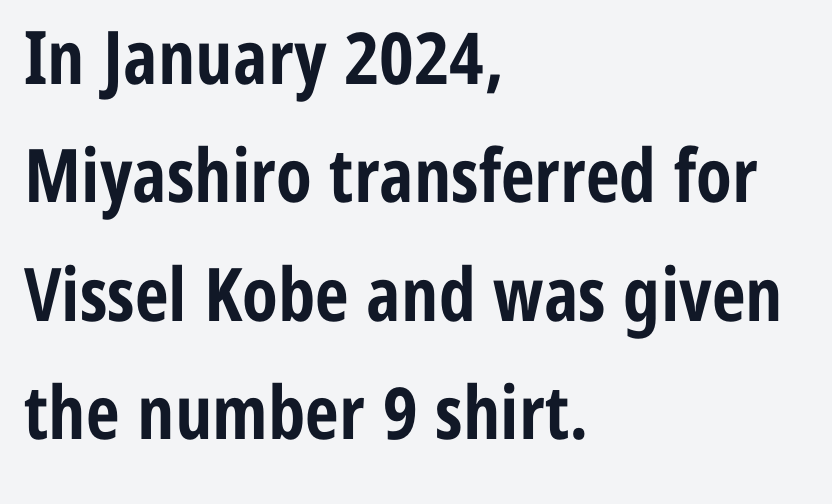
If you drew a ruler down the left edge, every line would touch it. Descenders hang freely into open space. Nothing unusual about the tracking: characters are spaced as the font intends. This sample uses an upright cut, with every glyph sitting square on the baseline.
